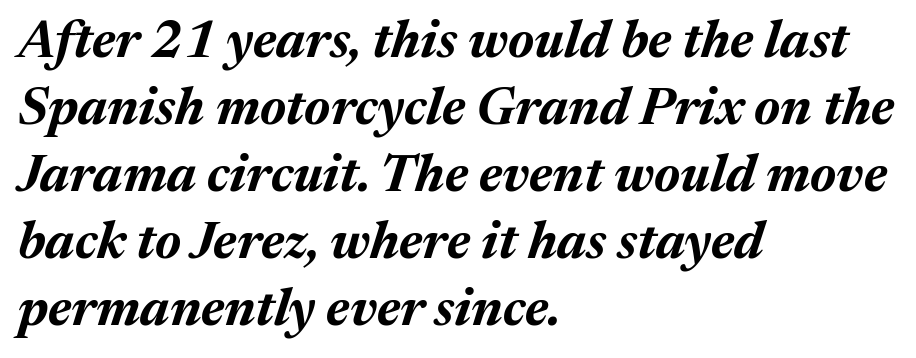
{"italic": "yes", "lean": "right", "slant_degrees": 17, "bold": "yes", "weight": "bold", "width": "normal", "stroke_contrast": "medium", "x_height": "medium", "monospaced": "no", "underline": "no", "align": "left", "line_spacing": "normal", "line_spacing_ratio": 1.29, "letter_spacing": "normal", "letter_spacing_em": 0.0, "glyph_px": 52}
